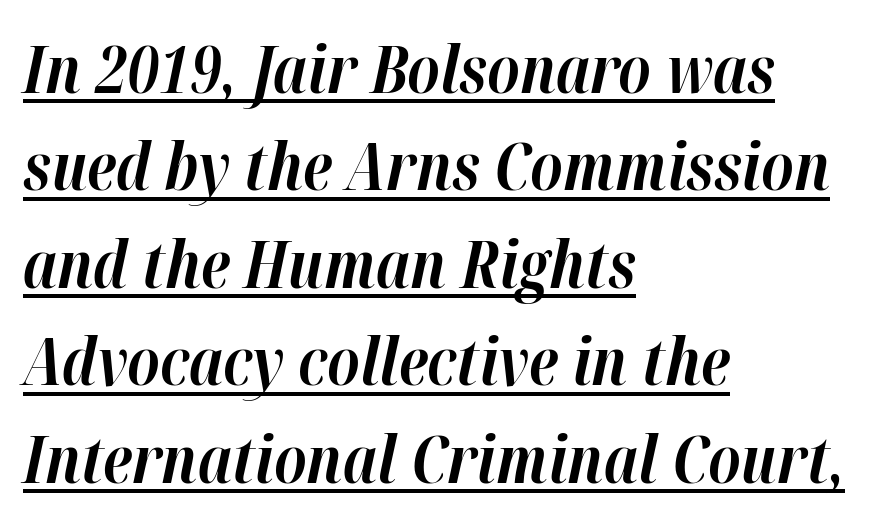
The image shows 65 px bold type, italic (leaning right); set left-aligned, normal line spacing (1.5x), normal letter spacing, underlined; high stroke contrast and a medium x-height.
